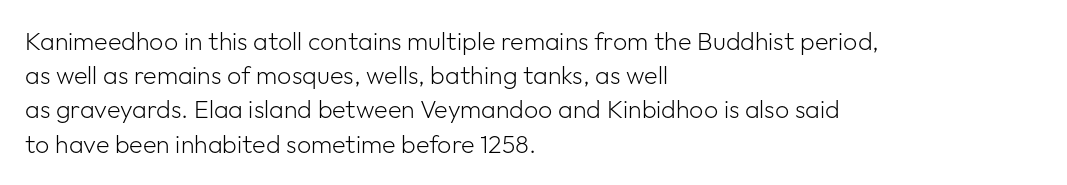
Q: Is the text bold? A: No.
Q: Is the text italic (slanted)? A: No, it is upright.
Q: Is the text underlined? A: No.
Q: How is the paragraph aligned? A: Left-aligned.
Q: Is the spacing between letters normal or unusually wide? A: Normal.
Q: Is the spacing between lines tight, normal or loose? A: Normal.
